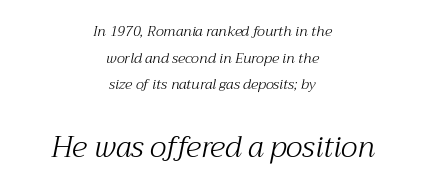
The image shows 29 px light serif type, italic (leaning right); set centered, loose line spacing (1.9x), normal letter spacing, not underlined; the second (bottom) block is 2.07x larger; medium stroke contrast and a medium x-height.
